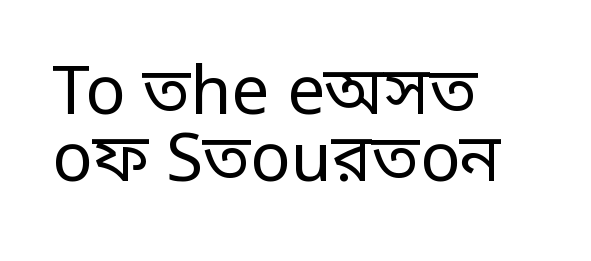
{"serif": "no", "italic": "no", "bold": "no", "weight": "regular", "width": "condensed", "stroke_contrast": "low", "monospaced": "no", "underline": "no", "align": "left", "line_spacing": "tight", "line_spacing_ratio": 1.0, "letter_spacing": "normal", "letter_spacing_em": 0.0, "glyph_px": 67}
